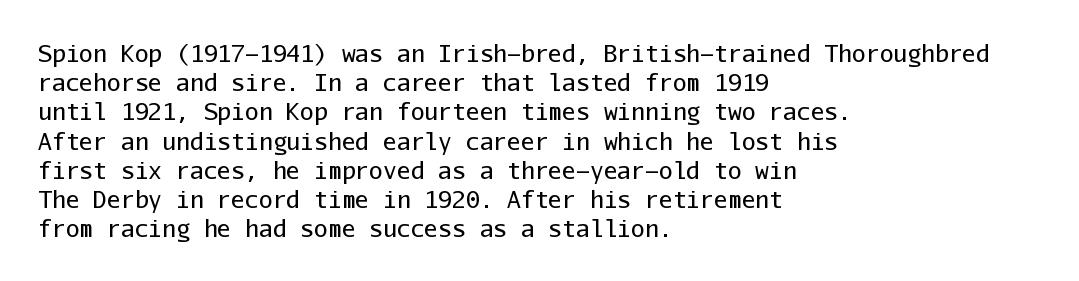
The image shows 23 px text type, upright; set left-aligned, normal line spacing (1.27x), normal letter spacing, not underlined.
